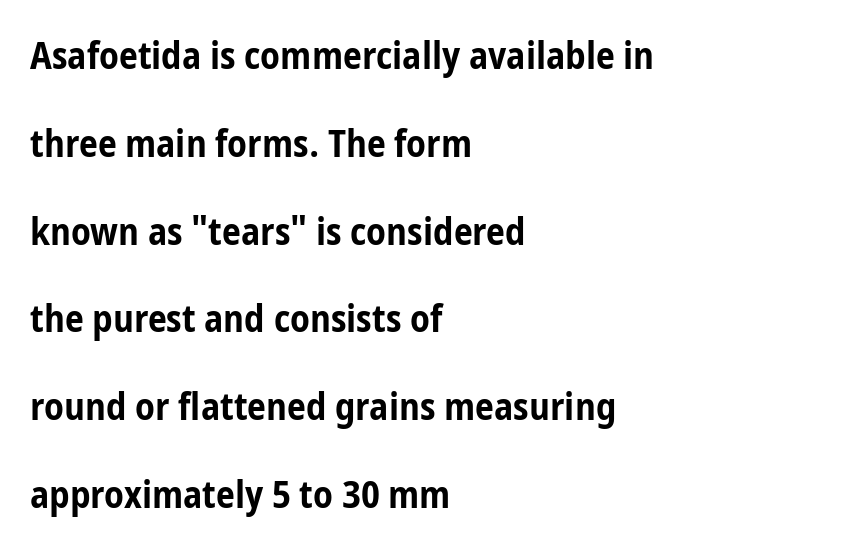
The image shows 38 px bold, condensed sans-serif type, upright; set left-aligned, loose line spacing (2.31x), normal letter spacing, not underlined; low stroke contrast and a medium x-height.
